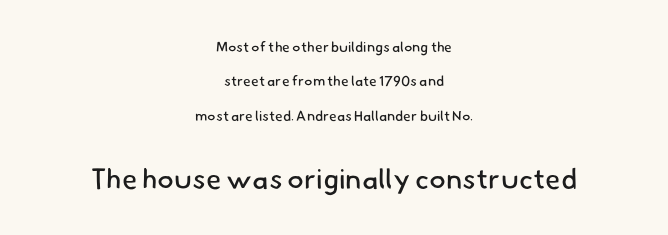
{"serif": "no", "bold": "no", "weight": "regular", "width": "normal", "stroke_contrast": "low", "x_height": "small", "monospaced": "no", "underline": "no", "align": "center", "line_spacing": "loose", "line_spacing_ratio": 2.46, "letter_spacing": "normal", "letter_spacing_em": 0.0, "larger_block": "second", "size_ratio": 2.0, "glyph_px": 28}
